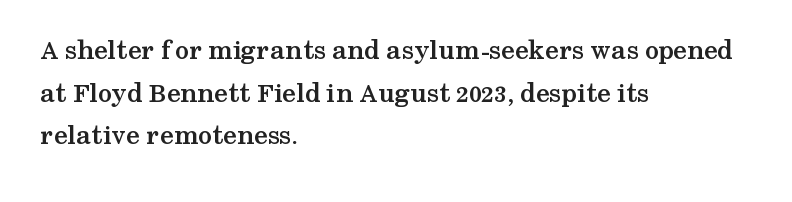
{"serif": "yes", "italic": "no", "bold": "yes", "weight": "semibold", "width": "wide", "stroke_contrast": "medium", "x_height": "medium", "monospaced": "no", "underline": "no", "align": "left", "line_spacing": "normal", "line_spacing_ratio": 1.52, "letter_spacing": "normal", "letter_spacing_em": 0.0, "glyph_px": 28}
